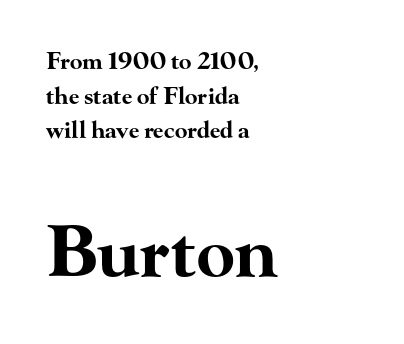
I'd describe the lettering as bold — thick and assertive. The line-height multiplier appears to be the usual default. Stroke terminals: seriffed. The block sitting lower on the canvas is the one with enlarged characters. Do the letters lean? They stand straight.
